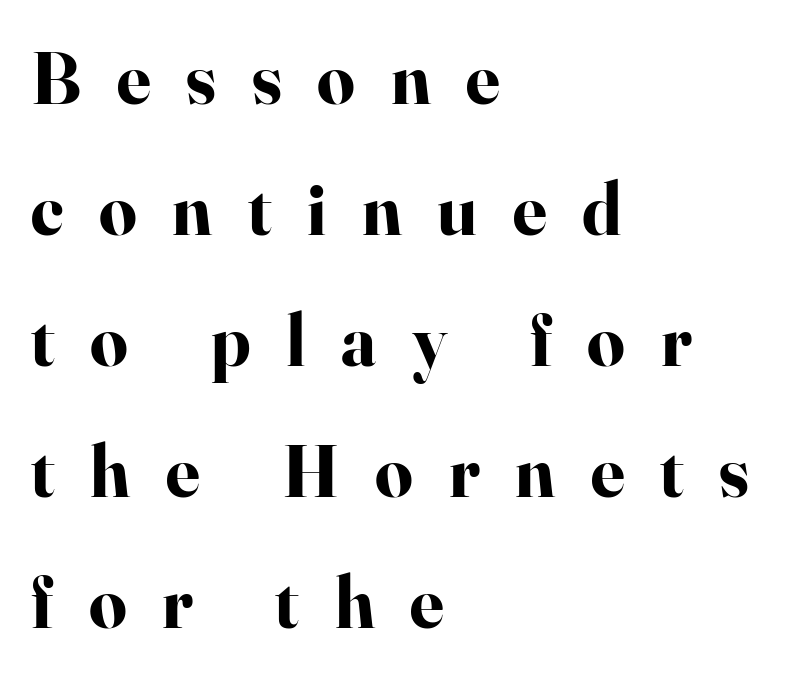
{"serif": "yes", "italic": "no", "bold": "yes", "weight": "bold", "width": "normal", "stroke_contrast": "high", "x_height": "small", "monospaced": "no", "underline": "no", "align": "left", "line_spacing_ratio": 1.77, "letter_spacing": "wide", "letter_spacing_em": 0.48, "glyph_px": 74}
